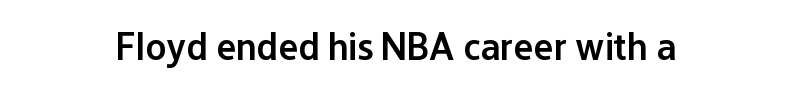
Style check: upright. These lines keep a tight, regular rhythm from letter to letter. As a designer I'd log this as weight 600, semibold. The gap between lines stays unmarked. The type family on display is of the sans-serif kind.
